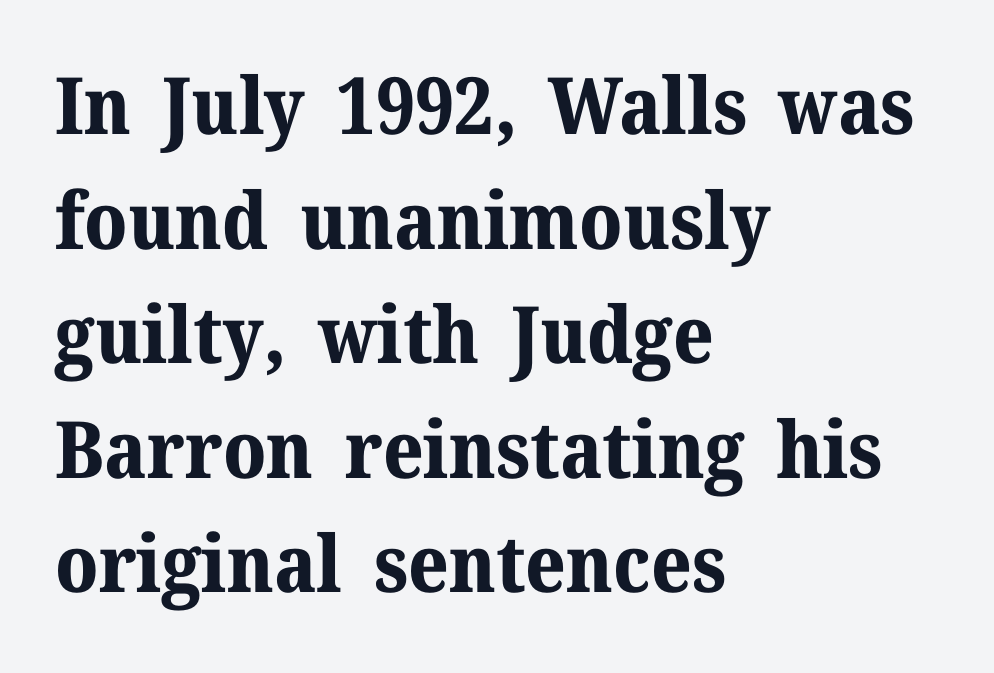
Summary of vertical rhythm: regular, with standard interline spacing. Bold? Absolutely — the strokes are thick and heavy. These lines keep a tight, regular rhythm from letter to letter. Plain, unruled lines of type.
